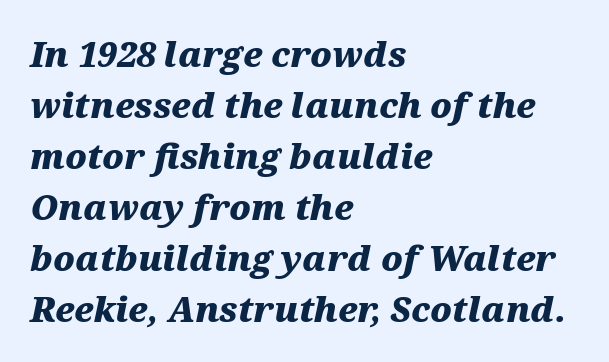
The image shows 34 px heavy, wide type, italic (leaning right); set left-aligned, normal line spacing (1.5x), normal letter spacing, not underlined; medium stroke contrast and a medium x-height.
